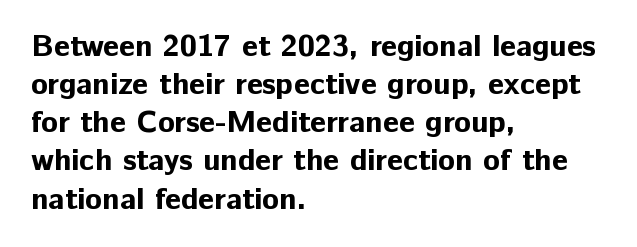
The image shows 31 px bold sans-serif type, upright; set left-aligned, line spacing 1.23x, normal letter spacing, not underlined; low stroke contrast and a medium x-height.
